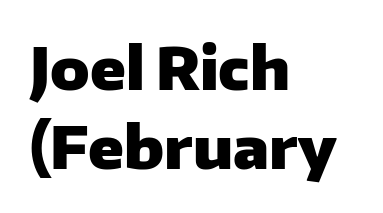
The image shows 58 px heavy sans-serif type, upright; set left-aligned, normal line spacing (1.37x), normal letter spacing, not underlined; low stroke contrast and a medium x-height.
